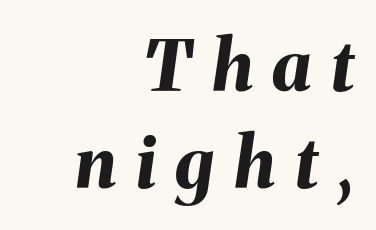
The image shows 70 px bold type, italic (leaning right); set right-aligned, normal line spacing (1.38x), unusually wide letter spacing (+0.28 em), not underlined; medium stroke contrast and a medium x-height.
